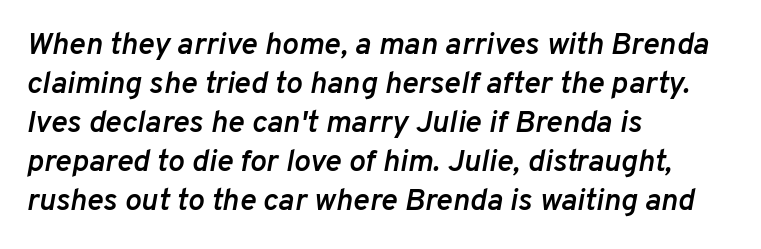
{"italic": "yes", "lean": "right", "slant_degrees": 10, "bold": "semi", "weight": "semibold", "width": "normal", "stroke_contrast": "low", "x_height": "medium", "monospaced": "no", "underline": "no", "align": "left", "line_spacing": "normal", "line_spacing_ratio": 1.26, "letter_spacing": "normal", "letter_spacing_em": 0.0, "glyph_px": 31}
